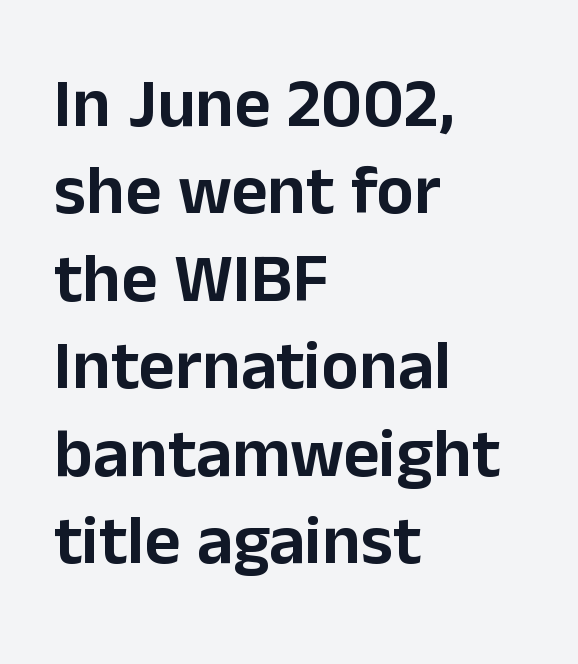
{"serif": "no", "italic": "no", "width": "normal", "stroke_contrast": "low", "x_height": "medium", "monospaced": "no", "underline": "no", "align": "left", "line_spacing": "normal", "line_spacing_ratio": 1.25, "letter_spacing": "normal", "letter_spacing_em": 0.0, "glyph_px": 70}
